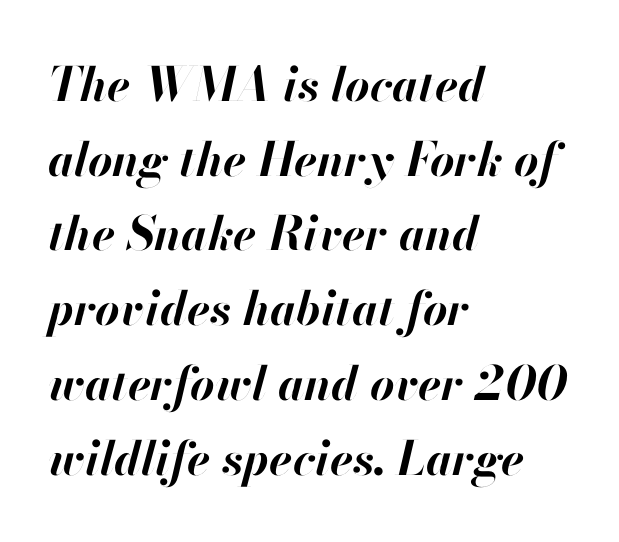
Q: Is the text bold? A: Yes.
Q: Is the text italic (slanted)? A: Yes, it leans right by about 13 degrees.
Q: Is the text underlined? A: No.
Q: How is the paragraph aligned? A: Left-aligned.
Q: Is the spacing between letters normal or unusually wide? A: Normal.
Q: Is the spacing between lines tight, normal or loose? A: Normal.
Q: Width (condensed, normal, or wide)? A: Normal.
Q: Stroke contrast? A: High.
Q: x-height? A: Small.
Q: Monospaced? A: No.
